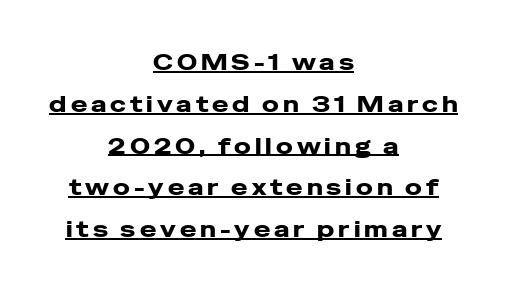
{"italic": "no", "underline": "yes", "align": "center", "line_spacing": "loose", "line_spacing_ratio": 1.9, "glyph_px": 22}
